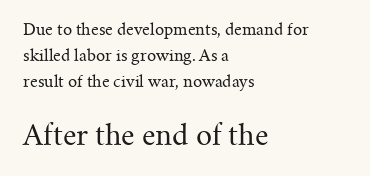
{"serif": "yes", "italic": "no", "bold": "no", "weight": "regular", "width": "normal", "stroke_contrast": "medium", "x_height": "small", "monospaced": "no", "underline": "no", "align": "left", "line_spacing": "normal", "line_spacing_ratio": 1.63, "letter_spacing": "normal", "letter_spacing_em": 0.0, "larger_block": "second", "size_ratio": 1.75, "glyph_px": 28}
